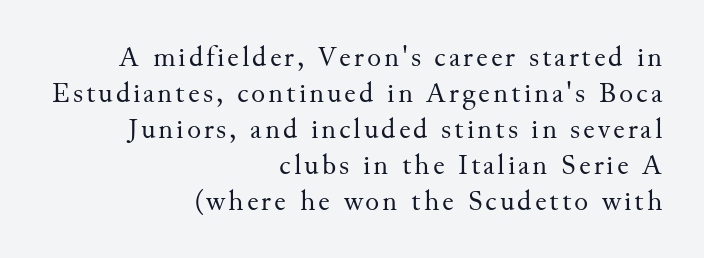
Any mark beneath the type? The region is blank. These lines stack with their right ends in a neat column. No heavy texture on the line: the type isn't bold. Is this a fixed-width face? No — the glyphs have proportional, varying widths.
